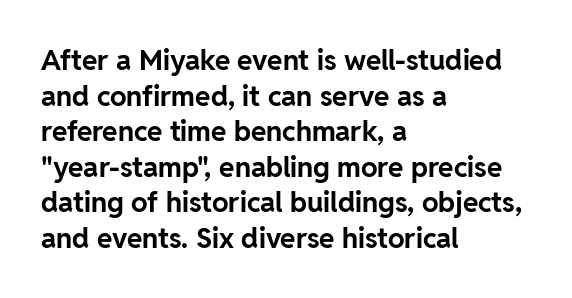
{"serif": "no", "italic": "no", "bold": "yes", "weight": "bold", "width": "normal", "stroke_contrast": "low", "x_height": "medium", "monospaced": "no", "underline": "no", "align": "left", "line_spacing": "normal", "line_spacing_ratio": 1.27, "letter_spacing": "normal", "letter_spacing_em": 0.0, "glyph_px": 28}
